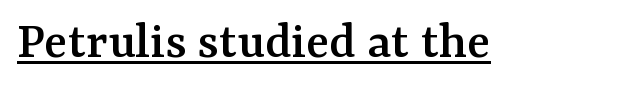
Q: Is the text italic (slanted)? A: No, it is upright.
Q: Is the typeface a serif or a sans-serif typeface? A: Serif.
Q: Is the text underlined? A: Yes.
Q: Is the spacing between letters normal or unusually wide? A: Normal.
Q: Width (condensed, normal, or wide)? A: Normal.
Q: Stroke contrast? A: Medium.
Q: x-height? A: Medium.
Q: Monospaced? A: No.
